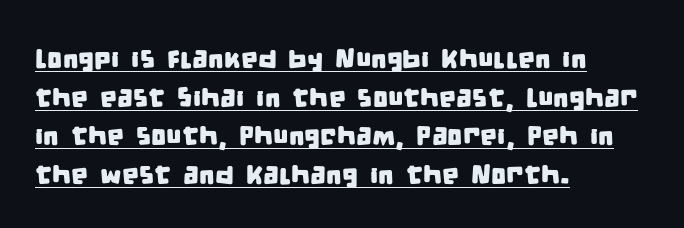
The image shows 27 px text type; set left-aligned, normal line spacing (1.43x), normal letter spacing, underlined.
